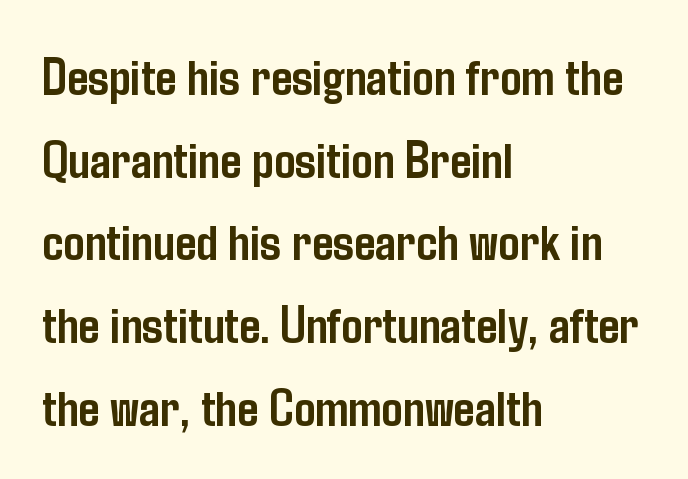
Q: Is the text bold? A: Yes.
Q: Is the text italic (slanted)? A: No, it is upright.
Q: Is the typeface a serif or a sans-serif typeface? A: Sans-serif.
Q: Is the text underlined? A: No.
Q: How is the paragraph aligned? A: Left-aligned.
Q: Is the spacing between letters normal or unusually wide? A: Normal.
Q: Is the spacing between lines tight, normal or loose? A: Normal.
Q: Width (condensed, normal, or wide)? A: Condensed.
Q: Stroke contrast? A: Low.
Q: x-height? A: Medium.
Q: Monospaced? A: No.
